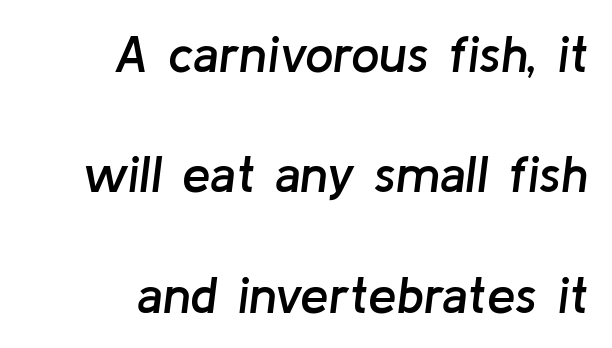
The typography opts for an oblique posture over an upright one. Has an underline been added? It has not. How are the letters spaced? Ordinarily, with no added tracking. The line-height multiplier appears high, well above default. Heft: intermediate — a semibold. The passage is arranged like a letterhead date or caption credit — flush right.
